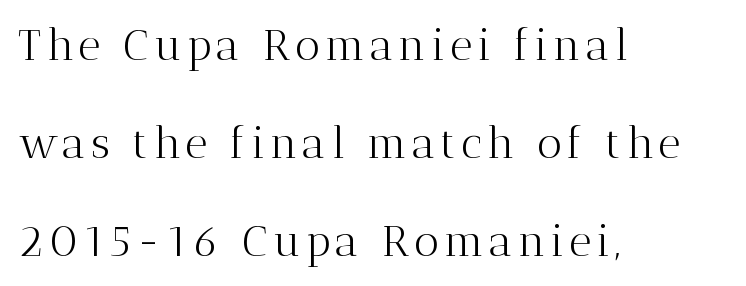
Q: Is the text bold? A: No.
Q: Is the text italic (slanted)? A: No, it is upright.
Q: Is the typeface a serif or a sans-serif typeface? A: Serif.
Q: Is the text underlined? A: No.
Q: How is the paragraph aligned? A: Left-aligned.
Q: Is the spacing between lines tight, normal or loose? A: Loose.
Q: Width (condensed, normal, or wide)? A: Normal.
Q: Stroke contrast? A: Medium.
Q: x-height? A: Medium.
Q: Monospaced? A: No.
